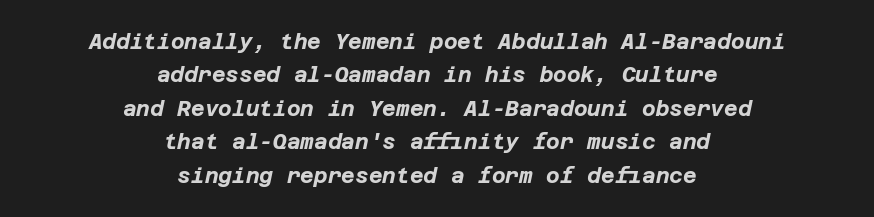
The designer left line spacing at the default. Does extra space separate the letters? No, they use regular spacing. The strokes are fattened all the way to bold. Quick note: italic. A bare baseline throughout the passage. One-word summary of the alignment: center.
